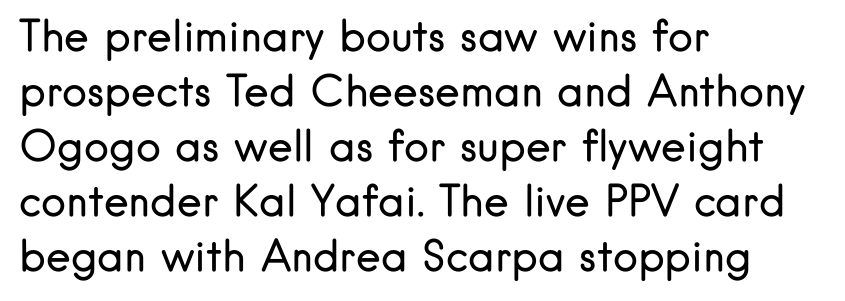
The image shows 42 px regular-weight sans-serif type, upright; set left-aligned, normal line spacing (1.31x), normal letter spacing, not underlined; low stroke contrast and a small x-height.
